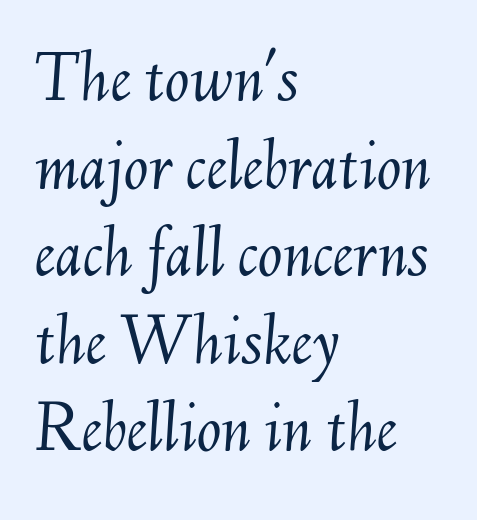
Leftover space on each line is placed entirely after the last word. Spacing verdict: proportional, widths tailored to each character. Heft: none added — not bold. The passage shown is not underscored anywhere. Inter-character spacing is left at the font's built-in metrics. Quick note: italic.
